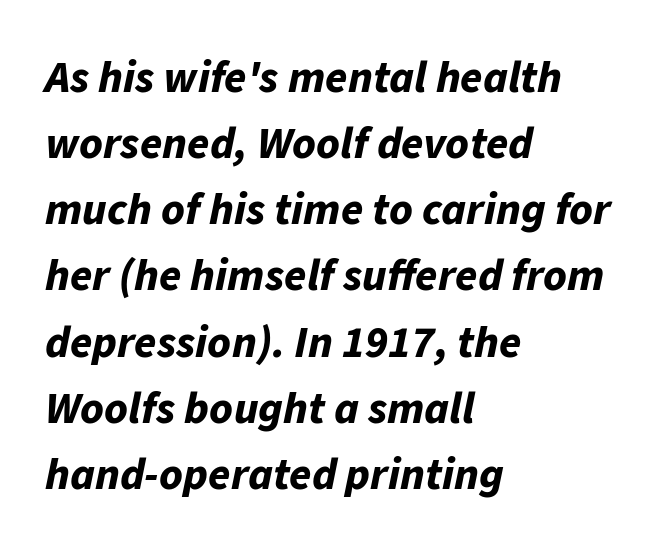
Plain, unruled lines of type. The letterforms sit shoulder to shoulder at normal distance. How would I describe the line gaps? Plain and ordinary. Every letter is thick-stroked: bold, no question. Tall strokes in this sample are angled rather than plumb. Character widths vary here, with narrow letters taking less room than wide ones.
